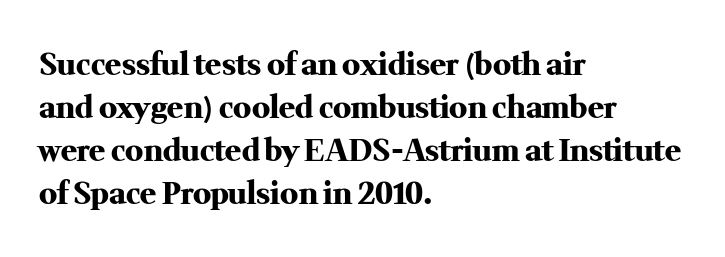
The image shows 30 px heavy serif type, upright; set left-aligned, normal line spacing (1.43x), normal letter spacing, not underlined; medium stroke contrast and a medium x-height.
